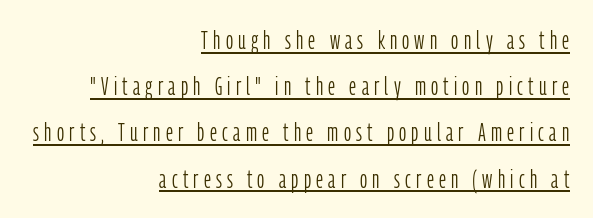
The image shows 25 px text type, upright; set right-aligned, line spacing 1.85x, unusually wide letter spacing (+0.21 em), underlined.
